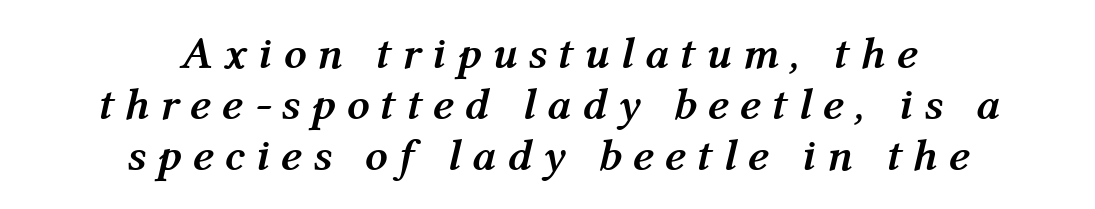
Q: Is the text bold? A: Yes.
Q: Is the text italic (slanted)? A: Yes, it leans right by about 12 degrees.
Q: Is the text underlined? A: No.
Q: How is the paragraph aligned? A: Centered.
Q: Is the spacing between letters normal or unusually wide? A: Unusually wide.
Q: Is the spacing between lines tight, normal or loose? A: Tight.
Q: Width (condensed, normal, or wide)? A: Normal.
Q: Stroke contrast? A: Medium.
Q: x-height? A: Medium.
Q: Monospaced? A: No.
